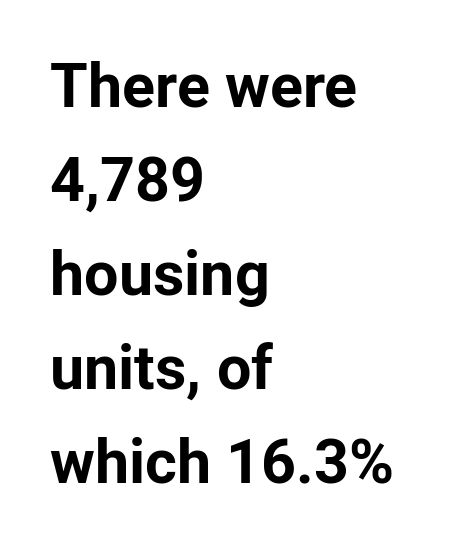
Q: Is the text bold? A: Yes.
Q: Is the text italic (slanted)? A: No, it is upright.
Q: Is the typeface a serif or a sans-serif typeface? A: Sans-serif.
Q: Is the text underlined? A: No.
Q: How is the paragraph aligned? A: Left-aligned.
Q: Is the spacing between letters normal or unusually wide? A: Normal.
Q: Is the spacing between lines tight, normal or loose? A: Normal.
Q: Width (condensed, normal, or wide)? A: Normal.
Q: Stroke contrast? A: Low.
Q: x-height? A: Medium.
Q: Monospaced? A: No.
